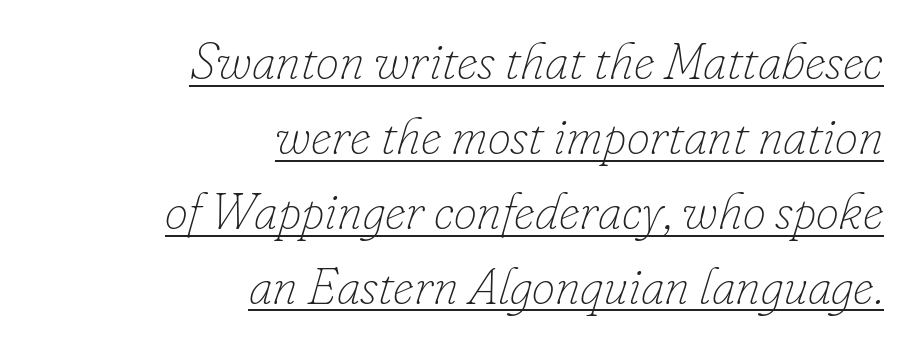
Q: Is the text bold? A: No.
Q: Is the text italic (slanted)? A: Yes, it leans right by about 16 degrees.
Q: Is the text underlined? A: Yes.
Q: How is the paragraph aligned? A: Right-aligned.
Q: Is the spacing between letters normal or unusually wide? A: Normal.
Q: Is the spacing between lines tight, normal or loose? A: Normal.
Q: Width (condensed, normal, or wide)? A: Normal.
Q: Stroke contrast? A: Low.
Q: x-height? A: Small.
Q: Monospaced? A: No.
